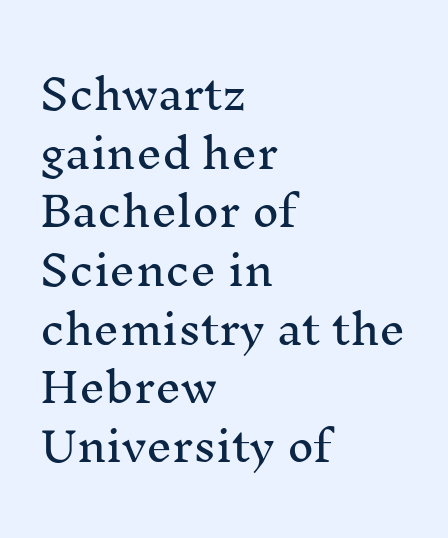
{"serif": "yes", "italic": "no", "width": "normal", "stroke_contrast": "medium", "x_height": "medium", "monospaced": "no", "underline": "no", "align": "left", "line_spacing": "normal", "line_spacing_ratio": 1.43, "letter_spacing": "normal", "letter_spacing_em": 0.0, "glyph_px": 41}
